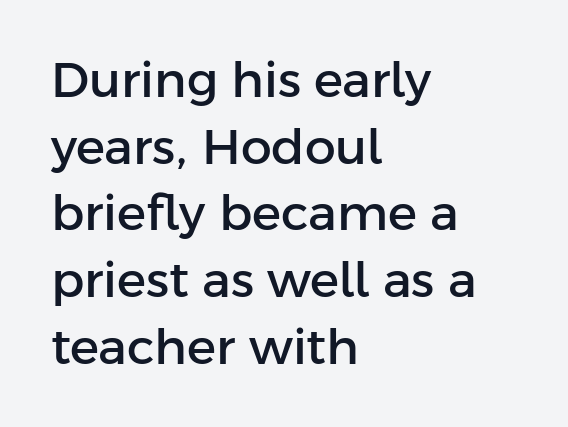
{"serif": "no", "italic": "no", "width": "normal", "stroke_contrast": "low", "x_height": "medium", "monospaced": "no", "underline": "no", "align": "left", "line_spacing": "normal", "line_spacing_ratio": 1.36, "letter_spacing": "normal", "letter_spacing_em": 0.0, "glyph_px": 49}
